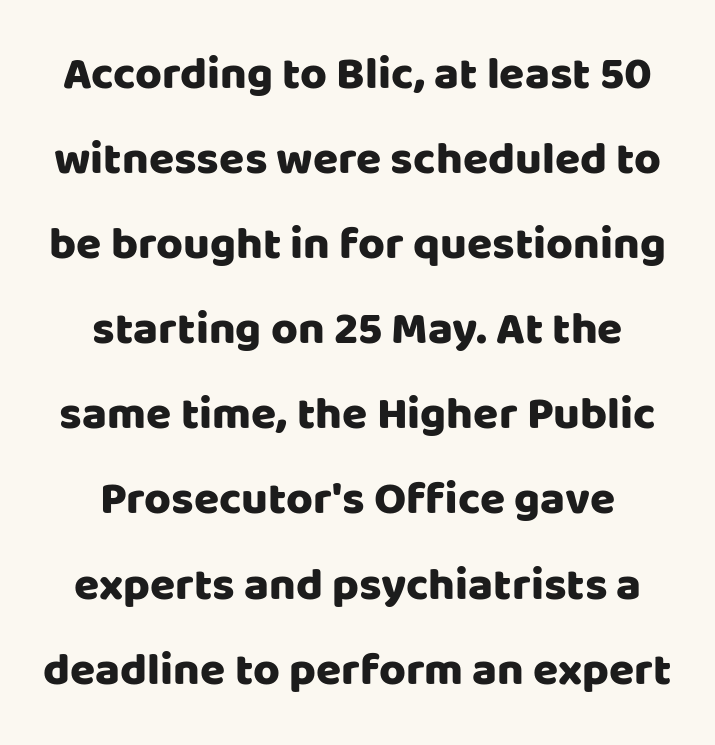
Q: Is the text italic (slanted)? A: No, it is upright.
Q: Is the typeface a serif or a sans-serif typeface? A: Sans-serif.
Q: Is the text underlined? A: No.
Q: How is the paragraph aligned? A: Centered.
Q: Is the spacing between letters normal or unusually wide? A: Normal.
Q: Width (condensed, normal, or wide)? A: Normal.
Q: Stroke contrast? A: Low.
Q: x-height? A: Large.
Q: Monospaced? A: No.
